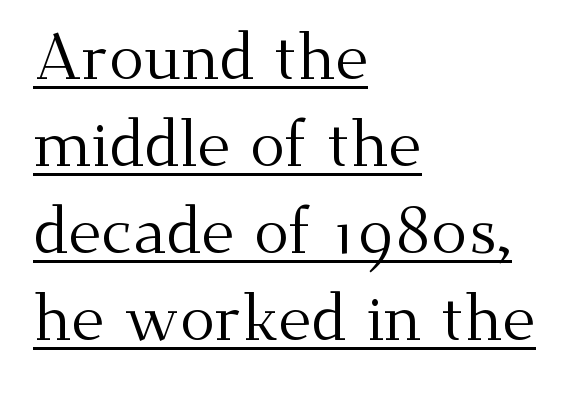
Glance below the letters and you will spot a drawn line. This sample uses an upright cut, with every glyph sitting square on the baseline. Is this a sans? No — the strokes have serifs. Tracking here is standard; glyphs follow each other at the usual distance. On a weight scale, this lands at 450 or below. Line beginnings align vertically; line endings do not.
